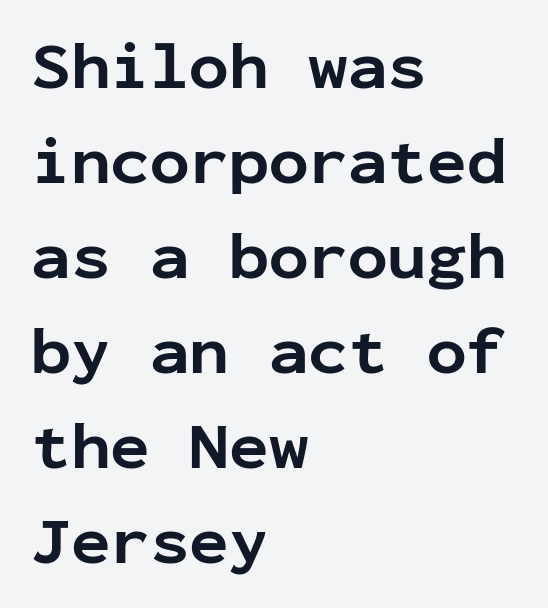
Q: Is the text bold? A: Yes.
Q: Is the text italic (slanted)? A: No, it is upright.
Q: Is the typeface a serif or a sans-serif typeface? A: Sans-serif.
Q: Is the text underlined? A: No.
Q: How is the paragraph aligned? A: Left-aligned.
Q: Is the spacing between letters normal or unusually wide? A: Normal.
Q: Is the spacing between lines tight, normal or loose? A: Normal.
Q: Width (condensed, normal, or wide)? A: Normal.
Q: Stroke contrast? A: Low.
Q: x-height? A: Medium.
Q: Monospaced? A: Yes.
